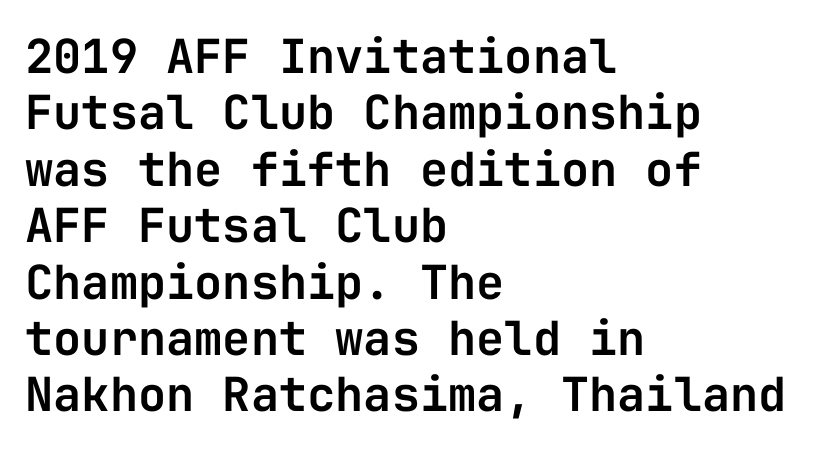
Q: Is the text italic (slanted)? A: No, it is upright.
Q: Is the typeface a serif or a sans-serif typeface? A: Sans-serif.
Q: Is the text underlined? A: No.
Q: How is the paragraph aligned? A: Left-aligned.
Q: Is the spacing between letters normal or unusually wide? A: Normal.
Q: Width (condensed, normal, or wide)? A: Normal.
Q: Stroke contrast? A: Low.
Q: x-height? A: Medium.
Q: Monospaced? A: Yes.
